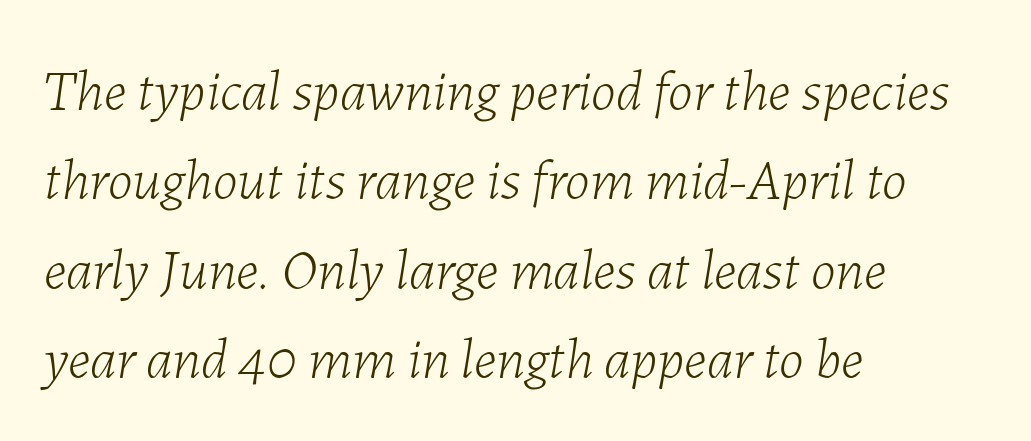
Q: Is the text bold? A: No.
Q: Is the text italic (slanted)? A: Yes, it leans right by about 7 degrees.
Q: Is the text underlined? A: No.
Q: How is the paragraph aligned? A: Left-aligned.
Q: Is the spacing between letters normal or unusually wide? A: Normal.
Q: Is the spacing between lines tight, normal or loose? A: Normal.
Q: Width (condensed, normal, or wide)? A: Normal.
Q: Stroke contrast? A: Low.
Q: x-height? A: Medium.
Q: Monospaced? A: No.
